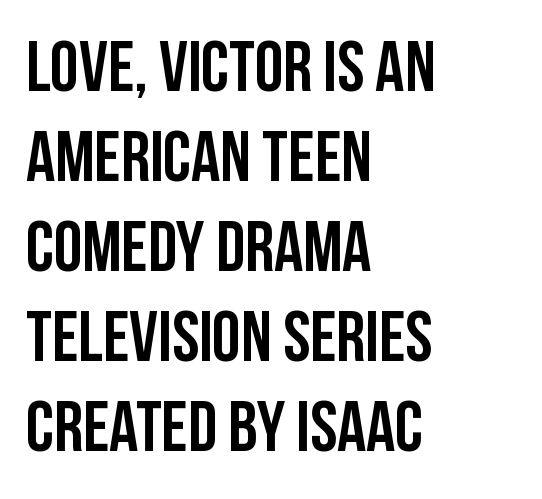
Q: Is the text italic (slanted)? A: No, it is upright.
Q: Is the typeface a serif or a sans-serif typeface? A: Sans-serif.
Q: Is the text underlined? A: No.
Q: How is the paragraph aligned? A: Left-aligned.
Q: Is the spacing between letters normal or unusually wide? A: Normal.
Q: Is the spacing between lines tight, normal or loose? A: Normal.
Q: Width (condensed, normal, or wide)? A: Condensed.
Q: Stroke contrast? A: Low.
Q: x-height? A: Large.
Q: Monospaced? A: No.
